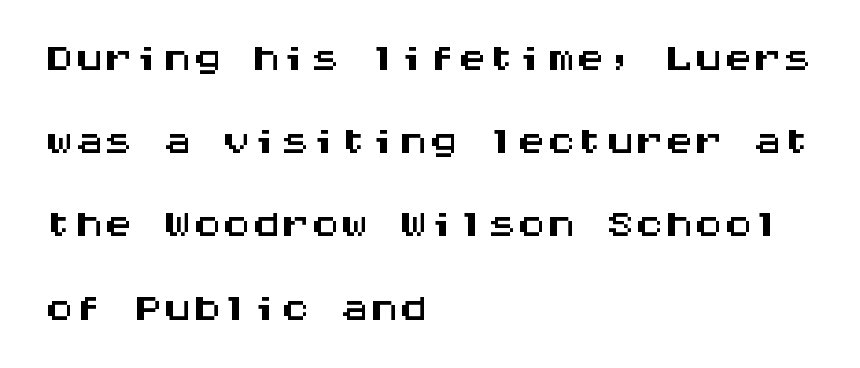
Students, observe: this is what conventionally led text looks like. Descender tails drop into unmarked territory. Glyph-to-glyph distance matches everyday printed text. The passage shown is typeset with a sans-serif family. Upright lettering throughout.
